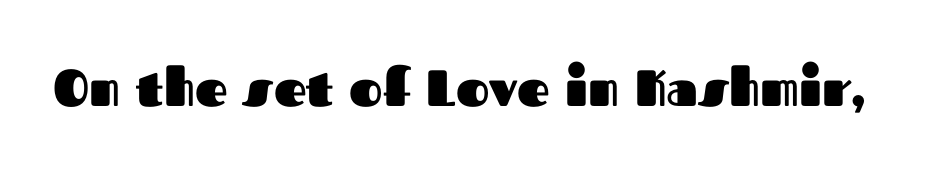
The image shows 51 px heavy sans-serif type, upright; set normal letter spacing, not underlined; medium stroke contrast and a medium x-height.
